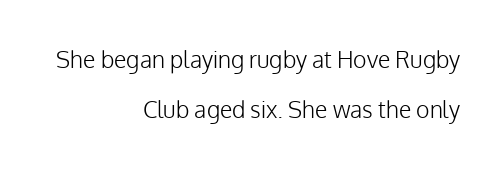
Q: Is the text bold? A: No.
Q: Is the text italic (slanted)? A: No, it is upright.
Q: Is the text underlined? A: No.
Q: How is the paragraph aligned? A: Right-aligned.
Q: Is the spacing between letters normal or unusually wide? A: Normal.
Q: Is the spacing between lines tight, normal or loose? A: Loose.
